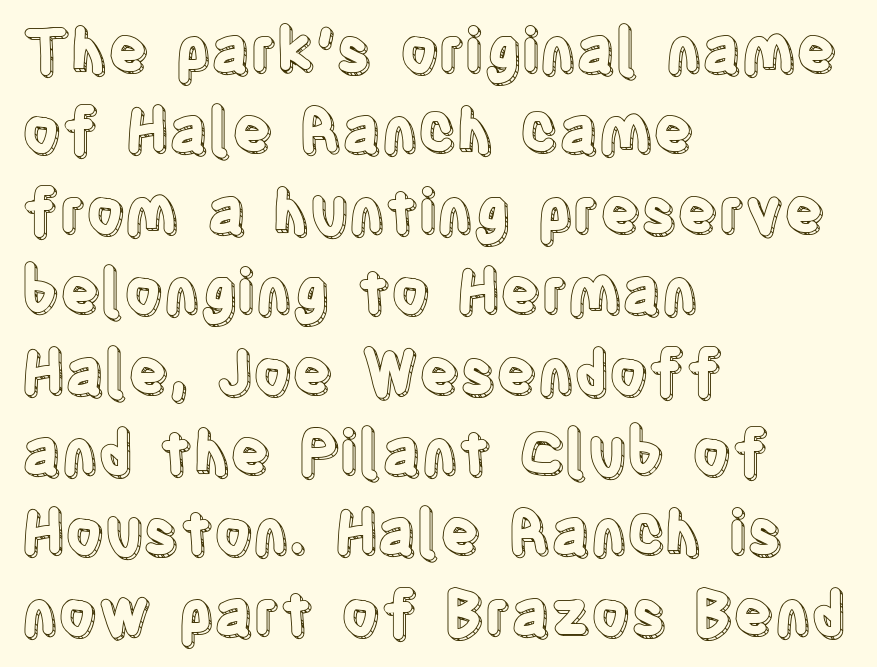
Q: Is the text italic (slanted)? A: No, it is upright.
Q: Is the text underlined? A: No.
Q: How is the paragraph aligned? A: Left-aligned.
Q: Is the spacing between letters normal or unusually wide? A: Normal.
Q: Is the spacing between lines tight, normal or loose? A: Normal.
Q: Width (condensed, normal, or wide)? A: Condensed.
Q: x-height? A: Large.
Q: Monospaced? A: No.
